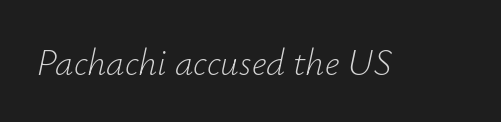
Q: Is the text bold? A: No.
Q: Is the text italic (slanted)? A: Yes, it leans right by about 12 degrees.
Q: Is the text underlined? A: No.
Q: Is the spacing between letters normal or unusually wide? A: Normal.
Q: Width (condensed, normal, or wide)? A: Normal.
Q: Stroke contrast? A: Low.
Q: x-height? A: Small.
Q: Monospaced? A: No.
